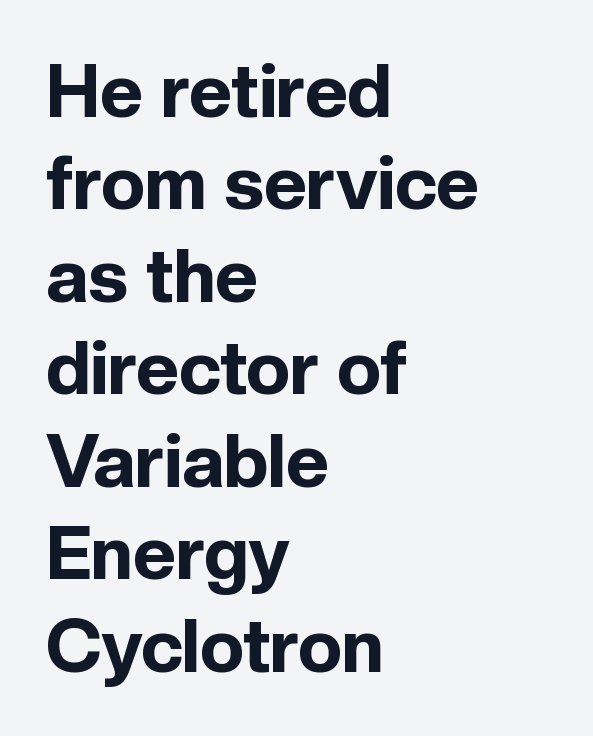
The image shows 74 px bold sans-serif type, upright; set left-aligned, normal line spacing (1.25x), normal letter spacing, not underlined; a medium x-height.
